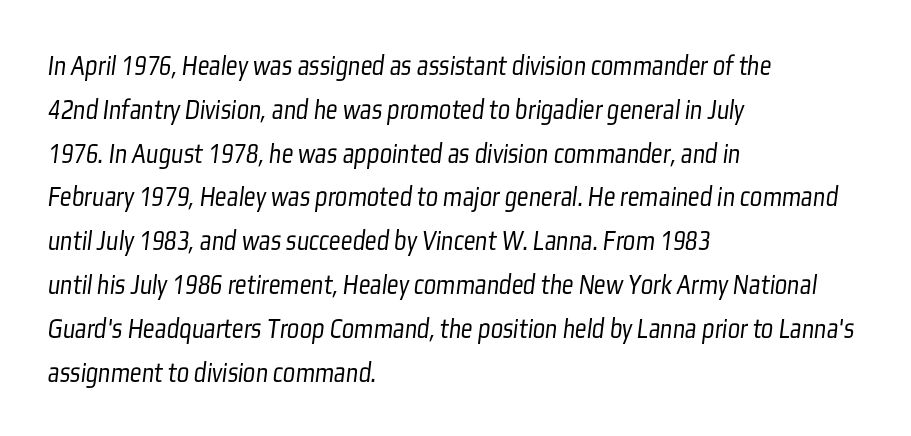
Nobody drew a line under any word here. These lines are set flush left with a ragged right edge. The face used here is proportionally spaced, like ordinary book or web type. The letters look calm and open, with moderate or lighter stems. A sans-serif font was chosen for this passage.
